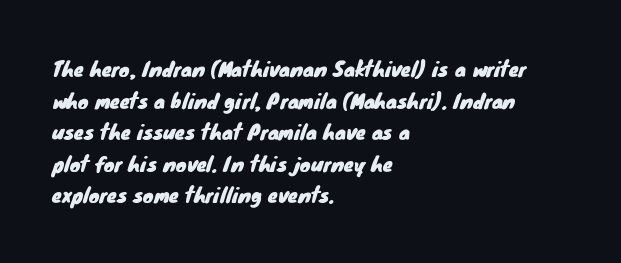
Q: Is the text underlined? A: No.
Q: How is the paragraph aligned? A: Left-aligned.
Q: Is the spacing between letters normal or unusually wide? A: Normal.
Q: Is the spacing between lines tight, normal or loose? A: Normal.
